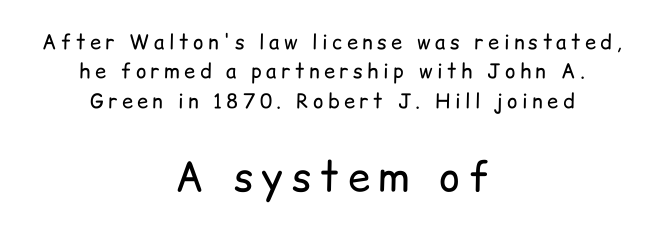
{"serif": "no", "italic": "no", "bold": "no", "weight": "regular", "width": "normal", "stroke_contrast": "low", "x_height": "medium", "monospaced": "no", "underline": "no", "align": "center", "line_spacing": "normal", "line_spacing_ratio": 1.47, "letter_spacing": "wide", "letter_spacing_em": 0.22, "larger_block": "second", "size_ratio": 2.0, "glyph_px": 40}
